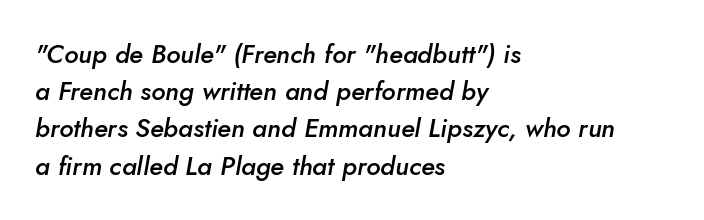
Q: Is the text bold? A: Semi-bold.
Q: Is the text italic (slanted)? A: Yes, it leans right by about 10 degrees.
Q: Is the text underlined? A: No.
Q: How is the paragraph aligned? A: Left-aligned.
Q: Is the spacing between letters normal or unusually wide? A: Normal.
Q: Is the spacing between lines tight, normal or loose? A: Normal.
